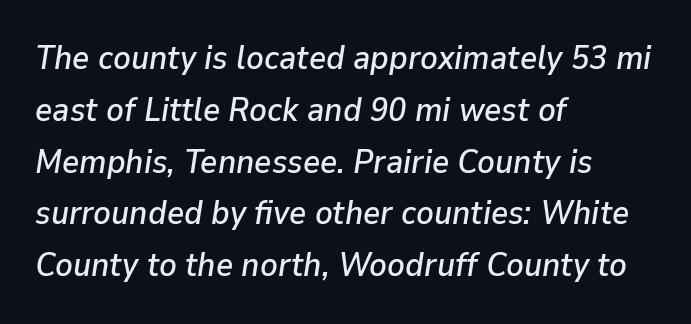
Characters follow at the spacing the type designer built in. The space directly below the letters is spotless. The ragged edge is on the right, which tells us the setting is flush left. The face used here is proportionally spaced, like ordinary book or web type. Line spacing here is normal. The letters are slanted; this is an italic face.
